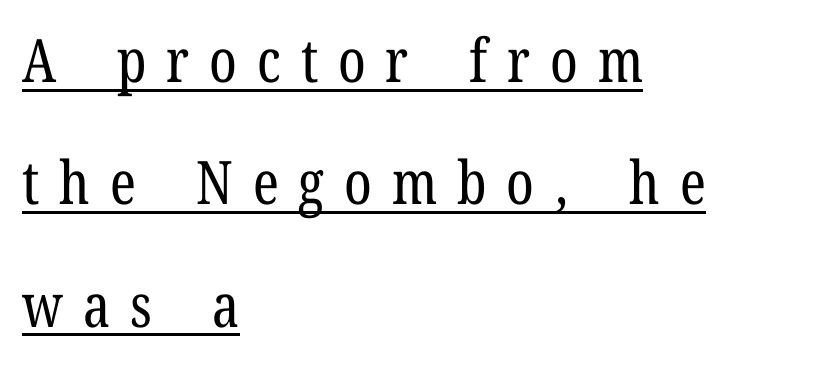
The font's upright variant was chosen for this text. A student would call this left alignment; a typographer would say flush left, rag right. The lettering is marked with a stroke running underneath it. The letters are spread apart with noticeably loose tracking. Bold? No — there's no thickening of the strokes. Is this a sans? No — the strokes have serifs.
